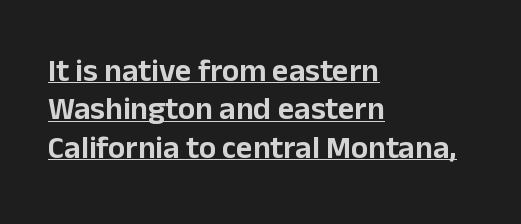
{"serif": "no", "italic": "no", "width": "normal", "stroke_contrast": "low", "x_height": "medium", "monospaced": "no", "underline": "yes", "align": "left", "line_spacing_ratio": 1.2, "letter_spacing": "normal", "letter_spacing_em": 0.0, "glyph_px": 32}
